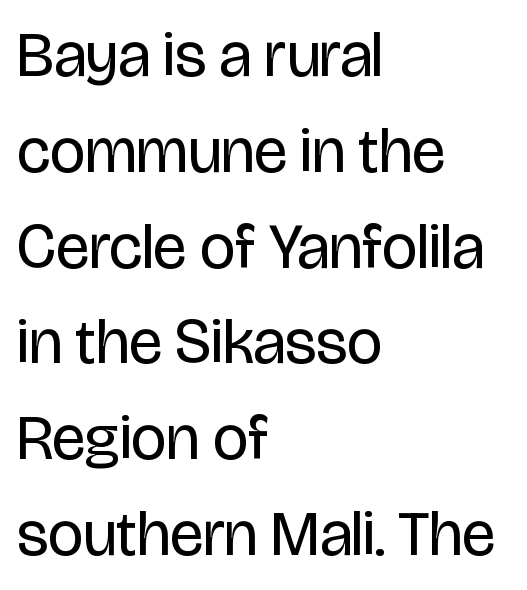
{"serif": "no", "italic": "no", "bold": "no", "weight": "regular", "width": "condensed", "stroke_contrast": "low", "x_height": "large", "monospaced": "no", "underline": "no", "align": "left", "line_spacing": "normal", "line_spacing_ratio": 1.52, "letter_spacing": "normal", "letter_spacing_em": 0.0, "glyph_px": 63}
